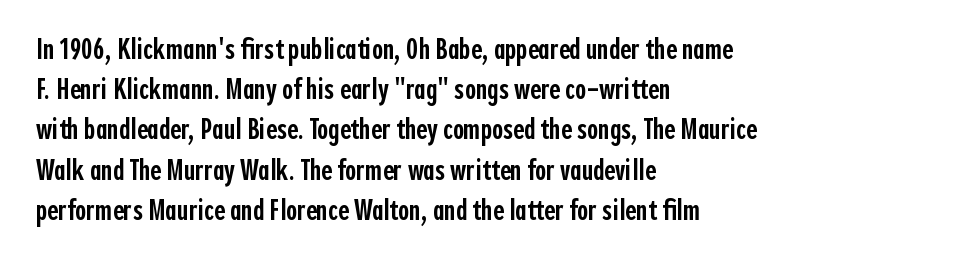
The image shows 30 px semibold, condensed sans-serif type, upright; set left-aligned, normal line spacing (1.34x), normal letter spacing, not underlined; a medium x-height.
